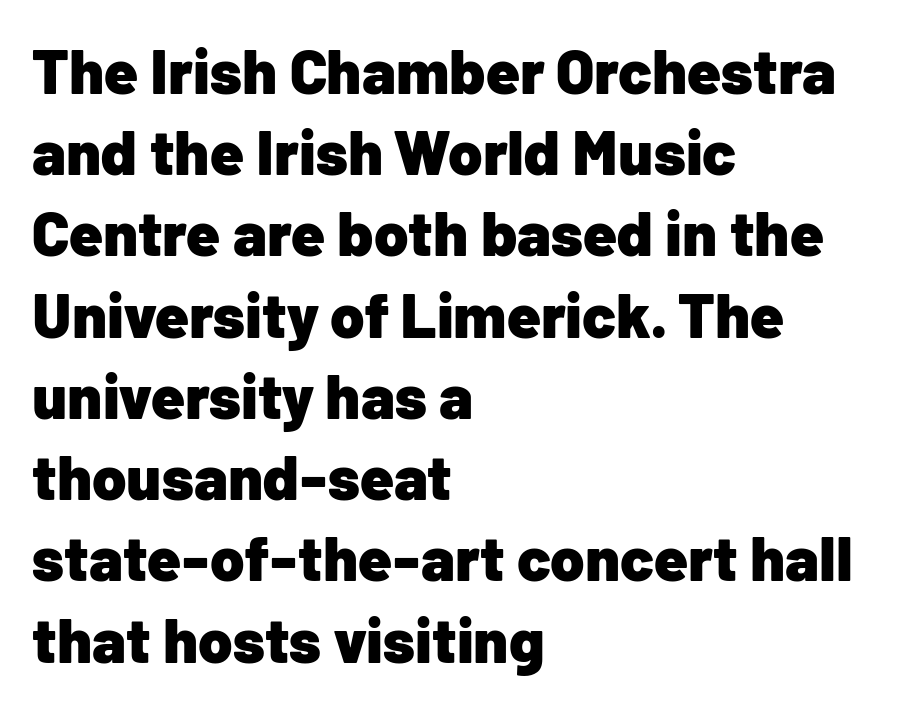
The image shows 62 px heavy sans-serif type, upright; set left-aligned, normal line spacing (1.31x), normal letter spacing, not underlined; low stroke contrast and a medium x-height.
